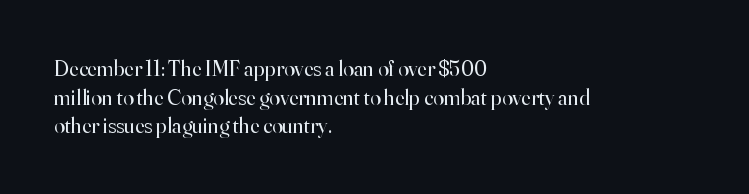
Q: Is the text bold? A: No.
Q: Is the text italic (slanted)? A: No, it is upright.
Q: Is the text underlined? A: No.
Q: How is the paragraph aligned? A: Left-aligned.
Q: Is the spacing between letters normal or unusually wide? A: Normal.
Q: Is the spacing between lines tight, normal or loose? A: Normal.
